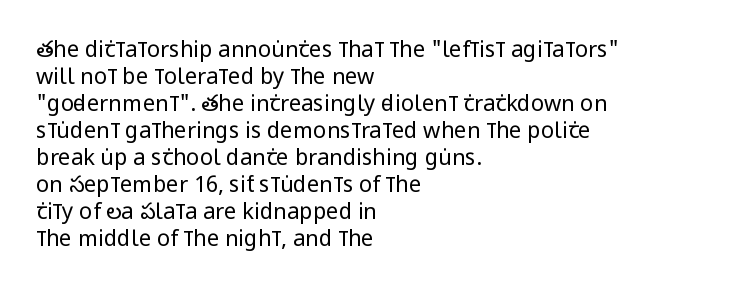
Beneath every word, the page is bare. The lettering holds an erect, upright posture throughout. Caption: face not bold, strokes unweighted. The gaps between neighbouring characters are ordinary and unremarkable.
